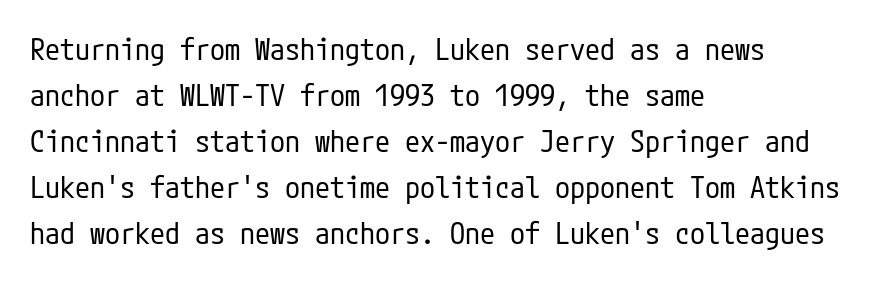
{"serif": "no", "italic": "no", "bold": "no", "weight": "regular", "width": "condensed", "stroke_contrast": "low", "x_height": "medium", "underline": "no", "align": "left", "line_spacing": "normal", "line_spacing_ratio": 1.53, "letter_spacing": "normal", "letter_spacing_em": 0.0, "glyph_px": 30}
